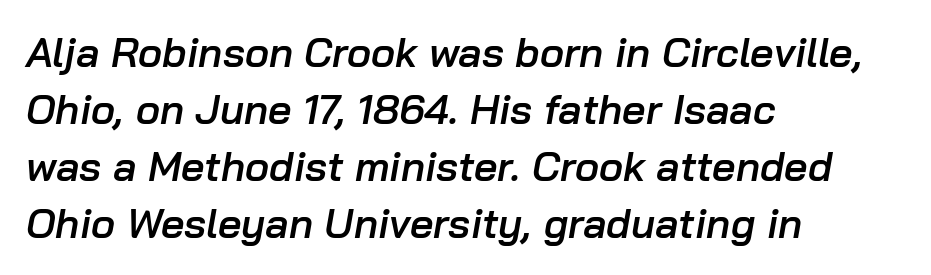
Glyph-to-glyph distance matches everyday printed text. These lines stack with their left ends in a neat column. The glyphs look as if they've been sheared to an angle. What's the leading like? Ordinary, nothing unusual.
